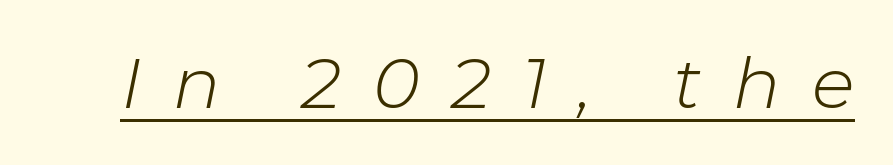
The image shows 71 px light type, italic (leaning right); set unusually wide letter spacing (+0.44 em), underlined; low stroke contrast and a medium x-height.
